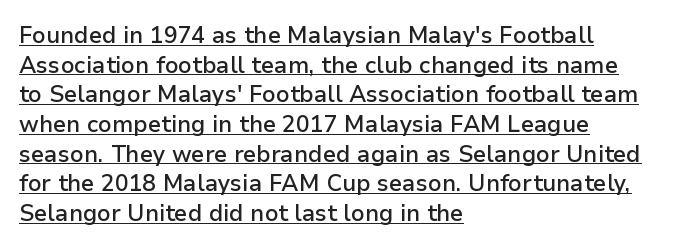
{"italic": "no", "bold": "semi", "underline": "yes", "align": "left", "line_spacing": "normal", "line_spacing_ratio": 1.29, "letter_spacing": "normal", "letter_spacing_em": 0.0, "glyph_px": 23}
